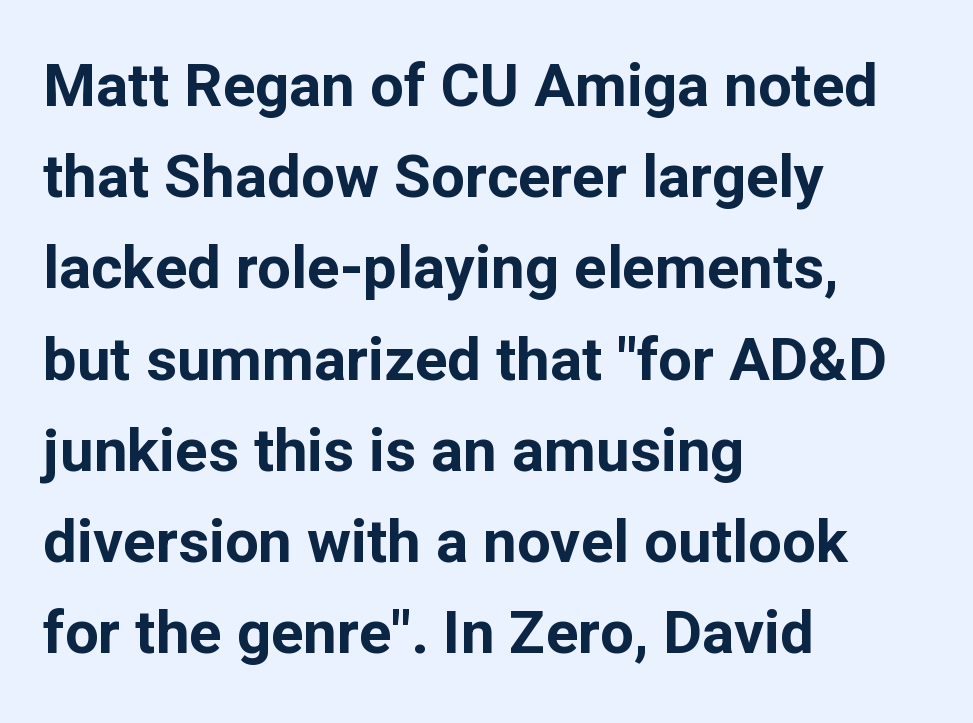
{"serif": "no", "italic": "no", "bold": "yes", "weight": "bold", "width": "normal", "stroke_contrast": "low", "x_height": "medium", "monospaced": "no", "underline": "no", "align": "left", "line_spacing": "normal", "line_spacing_ratio": 1.52, "letter_spacing": "normal", "letter_spacing_em": 0.0, "glyph_px": 60}
